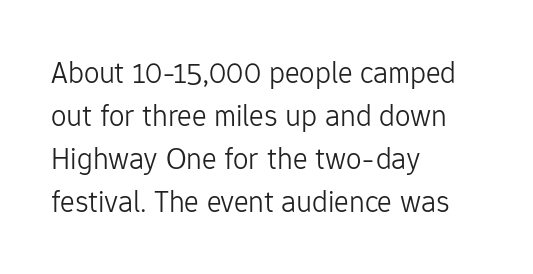
The passage is arranged the way most books set body copy — flush left. The typography opts for an upright posture over an oblique one. The letters look calm and open, with moderate or lighter stems. The specimen omits any rule beneath the text block's lines. These lines are composed in type without serifs. How are the letters spaced? Ordinarily, with no added tracking.
